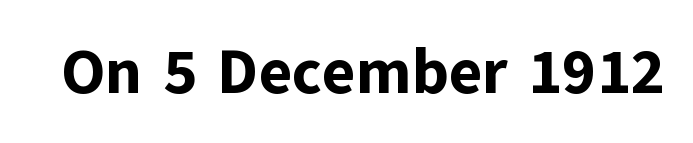
The image shows 63 px bold sans-serif type, upright; set normal letter spacing, not underlined; low stroke contrast and a medium x-height.
